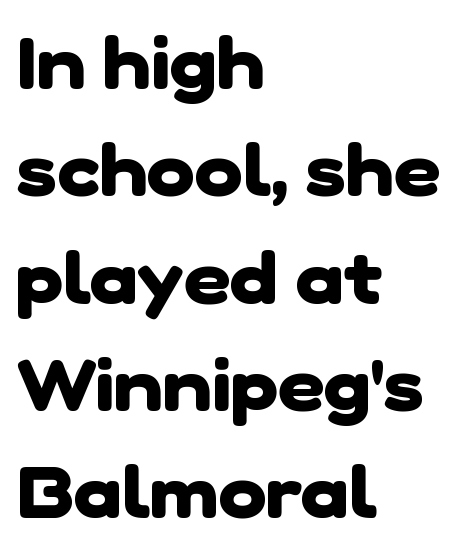
The face used here is proportionally spaced, like ordinary book or web type. The glyphs are unaccompanied by any horizontal stroke below them. Horizontal alignment here is leftward, the default for most running prose. Examine the stroke ends and you'll find no serifs. If you measured baseline to baseline, you'd find a middling distance.
